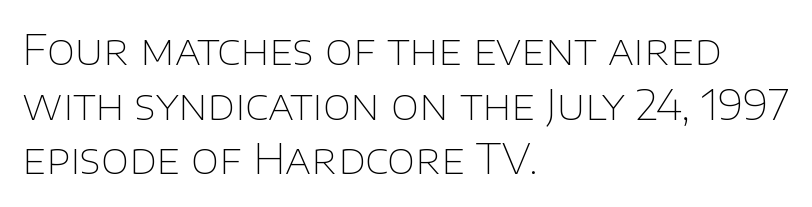
The image shows 41 px thin sans-serif type, upright; set left-aligned, normal line spacing (1.33x), normal letter spacing, not underlined; low stroke contrast and a large x-height.
